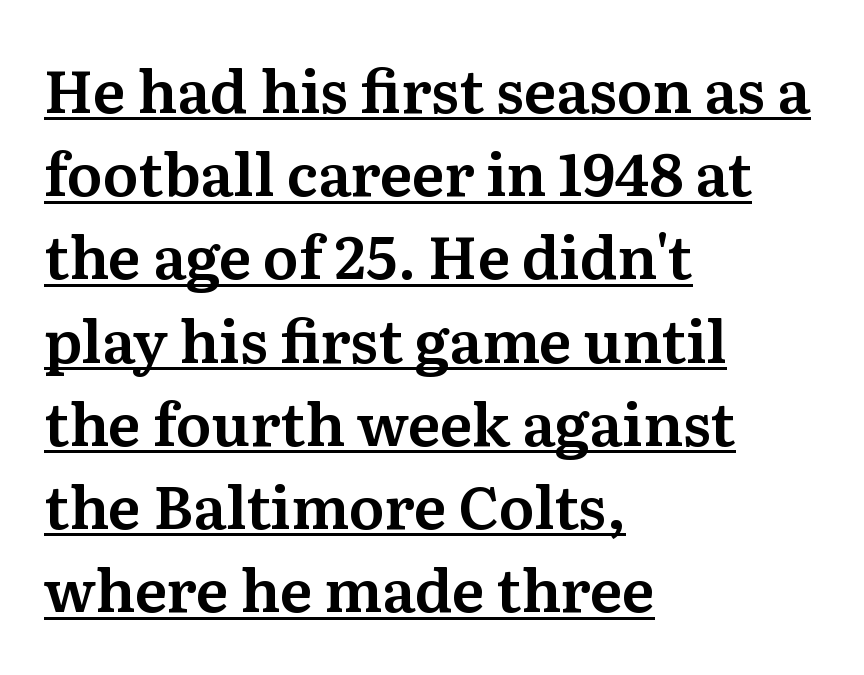
Q: Is the text italic (slanted)? A: No, it is upright.
Q: Is the typeface a serif or a sans-serif typeface? A: Serif.
Q: Is the text underlined? A: Yes.
Q: How is the paragraph aligned? A: Left-aligned.
Q: Is the spacing between letters normal or unusually wide? A: Normal.
Q: Is the spacing between lines tight, normal or loose? A: Normal.
Q: Width (condensed, normal, or wide)? A: Normal.
Q: Stroke contrast? A: Medium.
Q: x-height? A: Medium.
Q: Monospaced? A: No.
